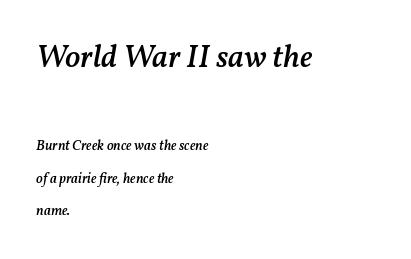
{"italic": "yes", "lean": "right", "slant_degrees": 11, "bold": "semi", "weight": "semibold", "width": "normal", "stroke_contrast": "medium", "x_height": "medium", "monospaced": "no", "underline": "no", "align": "left", "line_spacing": "loose", "line_spacing_ratio": 2.33, "letter_spacing": "normal", "letter_spacing_em": 0.0, "larger_block": "first", "size_ratio": 2.29, "glyph_px": 32}
